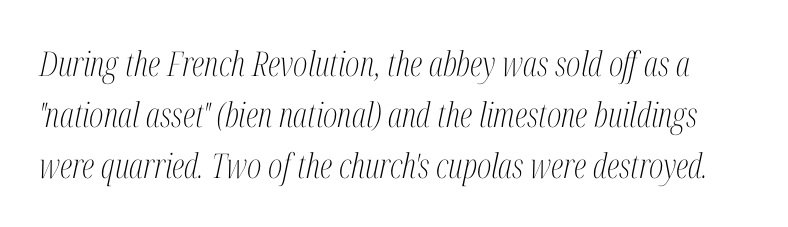
The characters display serif detailing at their extremities. Normally led — the rows are evenly, conventionally spaced. You could not count columns in this text — the font is proportionally spaced. Check under the words: just untouched page.
